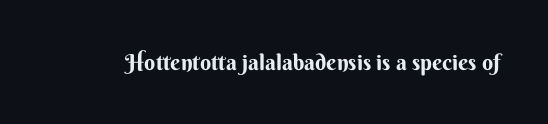
Short note: letters normally spaced. Words float on clear page, feet unadorned. The letters stand upright; this is a roman face. Heavy, bold letterforms.
